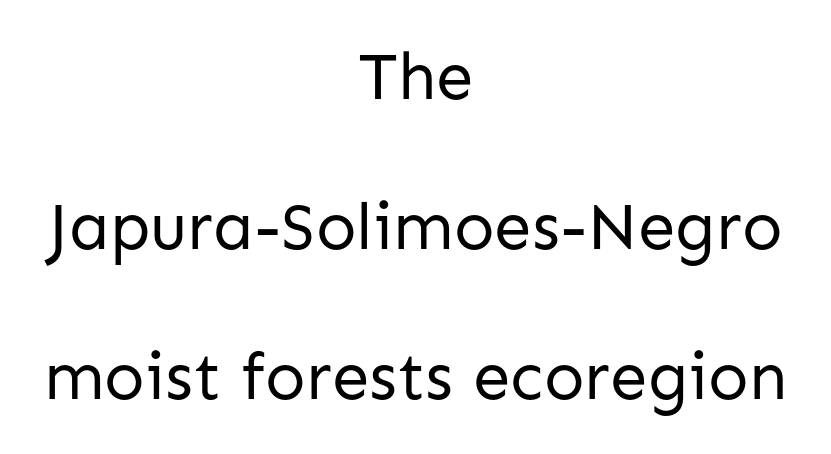
The image shows 67 px regular-weight sans-serif type, upright; set centered, loose line spacing (2.24x), normal letter spacing, not underlined; low stroke contrast and a medium x-height.
